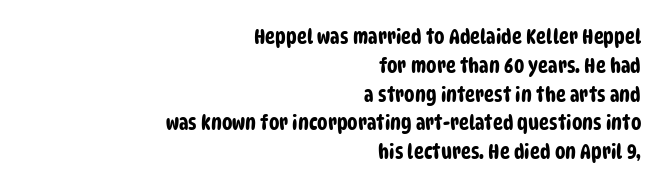
How would I describe the line gaps? Plain and ordinary. This sample uses plain, unmodified letter spacing. Visually the block forms a straight wall on the right and a jagged coastline on the left. Underline: absent.
